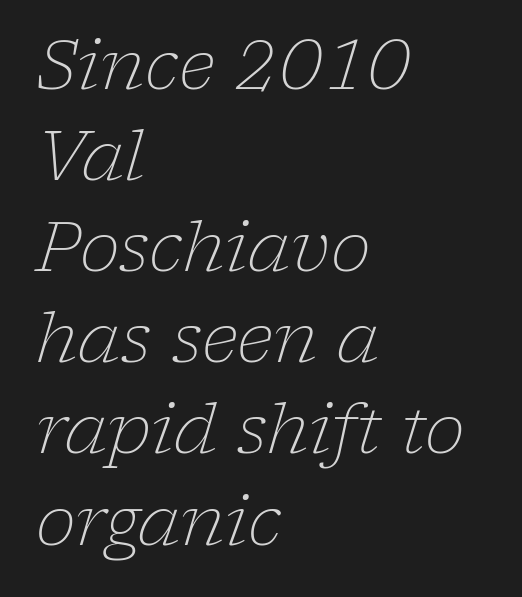
{"serif": "yes", "italic": "yes", "lean": "right", "slant_degrees": 17, "bold": "no", "weight": "light", "width": "normal", "stroke_contrast": "low", "x_height": "medium", "monospaced": "no", "underline": "no", "align": "left", "line_spacing": "normal", "line_spacing_ratio": 1.34, "letter_spacing": "normal", "letter_spacing_em": 0.0, "glyph_px": 68}
